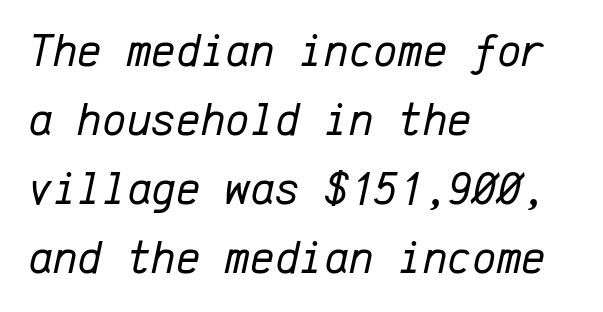
The image shows 47 px regular-weight type, italic (leaning right), monospaced; set left-aligned, normal line spacing (1.47x), normal letter spacing, not underlined; low stroke contrast and a medium x-height.
